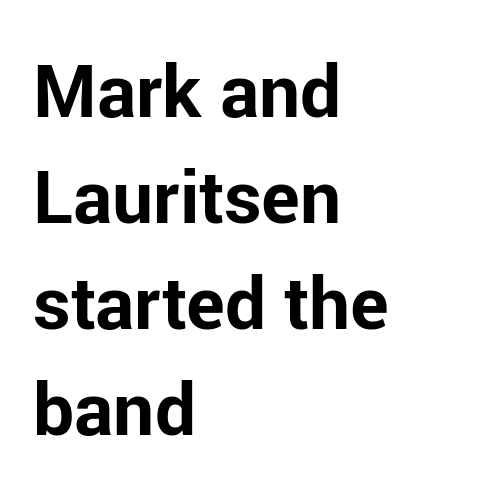
The image shows 73 px bold sans-serif type, upright; set left-aligned, normal line spacing (1.45x), normal letter spacing, not underlined; low stroke contrast and a medium x-height.
